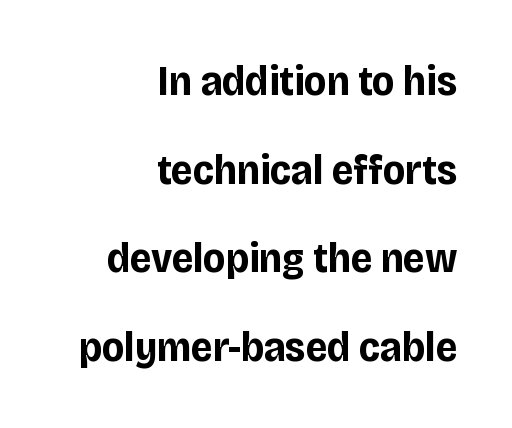
The image shows 43 px bold, condensed sans-serif type, upright; set right-aligned, loose line spacing (2.06x), normal letter spacing, not underlined; low stroke contrast and a large x-height.
